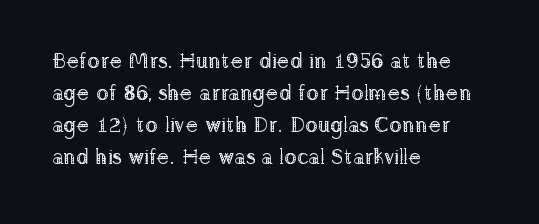
{"italic": "no", "bold": "no", "underline": "no", "align": "left", "line_spacing": "normal", "line_spacing_ratio": 1.53, "letter_spacing": "normal", "letter_spacing_em": 0.0, "glyph_px": 21}
